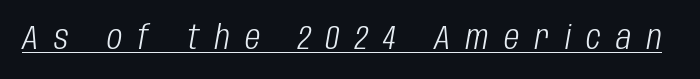
Q: Is the text bold? A: No.
Q: Is the text italic (slanted)? A: Yes, it leans right by about 10 degrees.
Q: Is the text underlined? A: Yes.
Q: Is the spacing between letters normal or unusually wide? A: Unusually wide.
Q: Width (condensed, normal, or wide)? A: Condensed.
Q: Stroke contrast? A: Low.
Q: x-height? A: Large.
Q: Monospaced? A: No.
